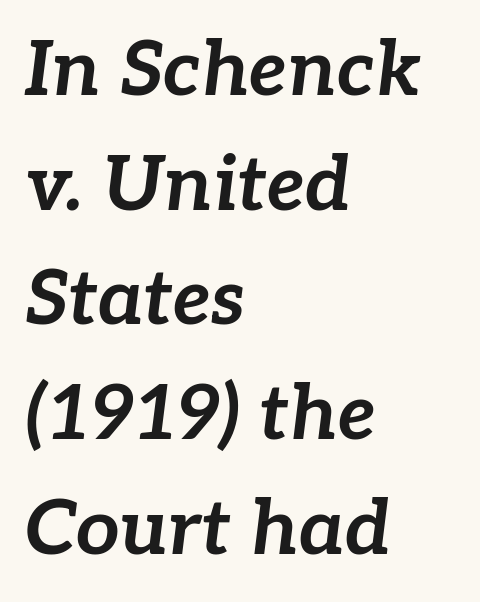
Vertically, the passage feels balanced, rows spaced as you'd expect. This sample has the flowing, uneven cadence of proportional lettering. You could call the tracking neutral — neither tight nor loose. Is the type slanted? Yes — the strokes lean at a clear angle. Clear beneath every line of the passage. One-word summary of the alignment: left.
